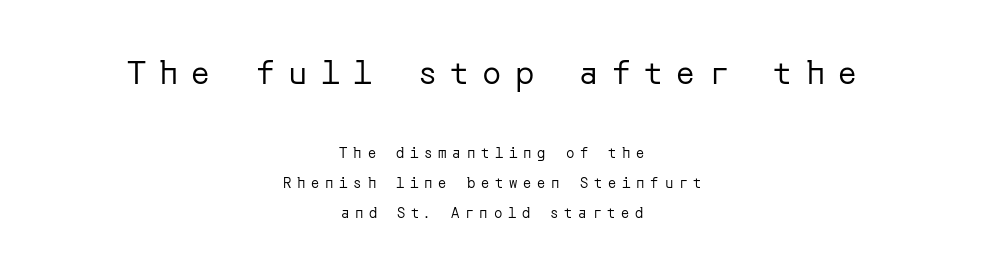
Each new line begins a long way beneath the previous one. Students, note that the glyphs here are deliberately spaced far apart. This sample uses a sans-serif face. Which margin do the lines hug? Neither — every line sits in the middle.
